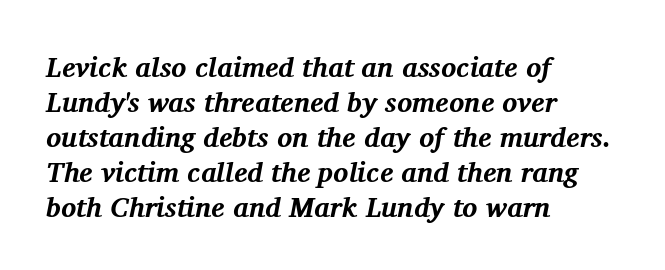
The image shows 28 px bold serif type, italic (leaning right); set left-aligned, normal line spacing (1.25x), normal letter spacing, not underlined; medium stroke contrast and a medium x-height.
